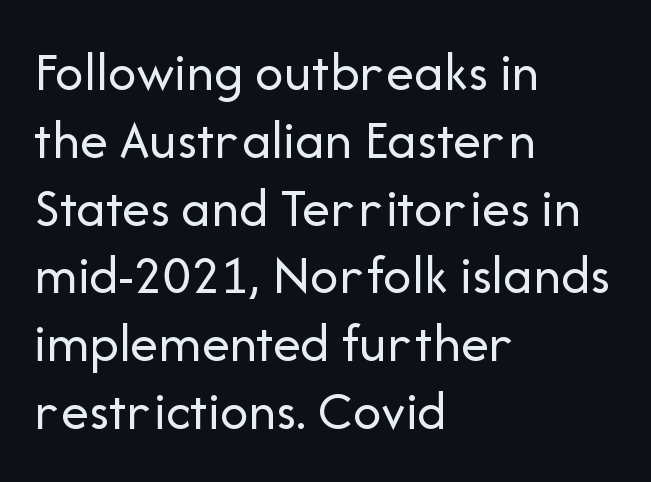
The image shows 56 px regular-weight sans-serif type, upright; set left-aligned, line spacing 1.21x, normal letter spacing, not underlined; low stroke contrast and a medium x-height.
